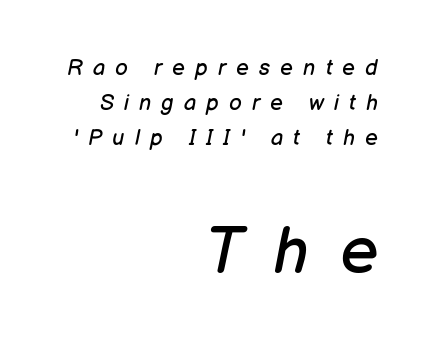
The paragraph has a hard right edge and a soft left edge. Proportional: the letters do not fall into vertical columns. Quick note: underline off. You could only call the tracking loose — the letters float apart.
